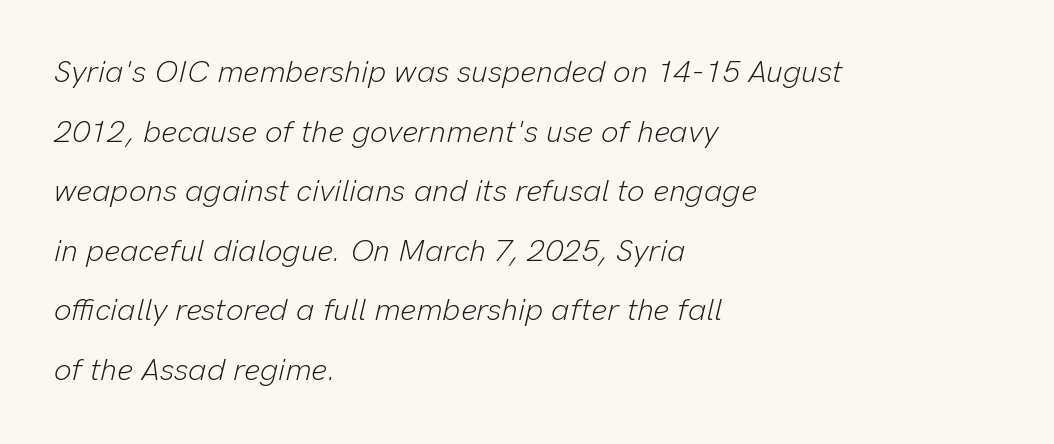
Style check: oblique. The weight tops out at a normal text grade. If you drew a ruler down the left edge, every line would touch it. The letters advance in unequal steps, a hallmark of proportional type. The gaps between neighbouring characters are ordinary and unremarkable.
